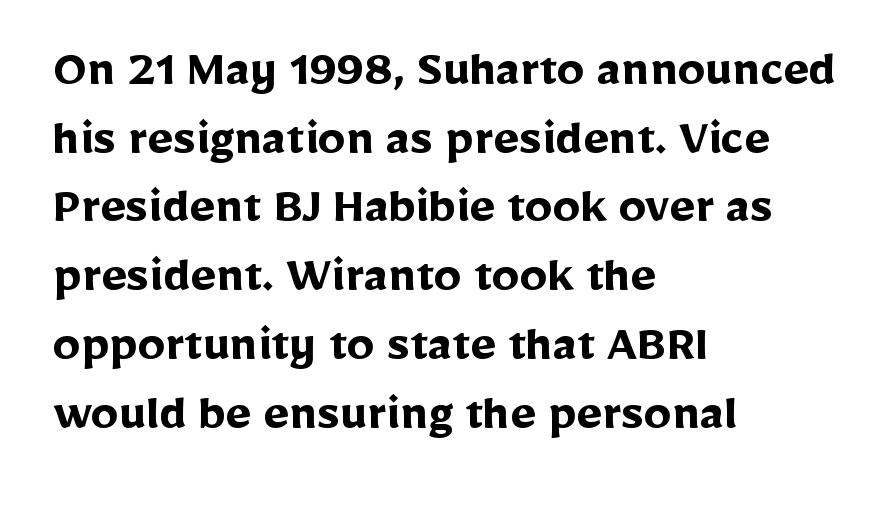
The image shows 55 px semibold sans-serif type, upright; set left-aligned, normal line spacing (1.25x), normal letter spacing, not underlined; low stroke contrast and a medium x-height.
